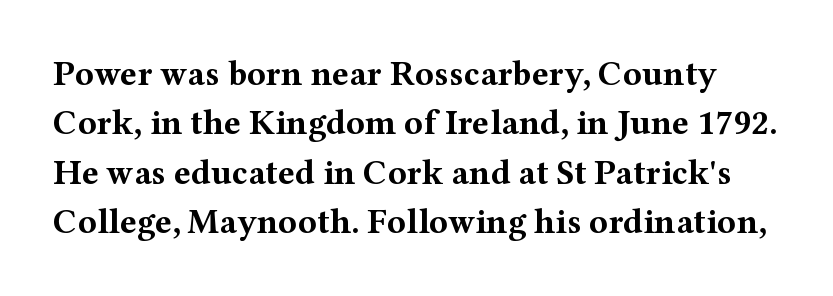
The image shows 35 px bold, wide serif type, upright; set normal line spacing (1.41x), normal letter spacing, not underlined; medium stroke contrast and a medium x-height.
